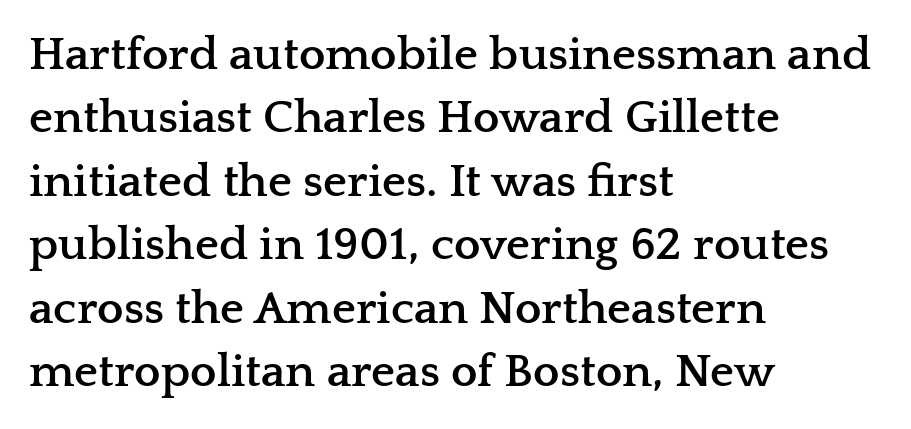
Q: Is the text bold? A: Yes.
Q: Is the text italic (slanted)? A: No, it is upright.
Q: Is the typeface a serif or a sans-serif typeface? A: Serif.
Q: Is the text underlined? A: No.
Q: How is the paragraph aligned? A: Left-aligned.
Q: Is the spacing between letters normal or unusually wide? A: Normal.
Q: Is the spacing between lines tight, normal or loose? A: Normal.
Q: Width (condensed, normal, or wide)? A: Wide.
Q: Stroke contrast? A: Low.
Q: x-height? A: Medium.
Q: Monospaced? A: No.
